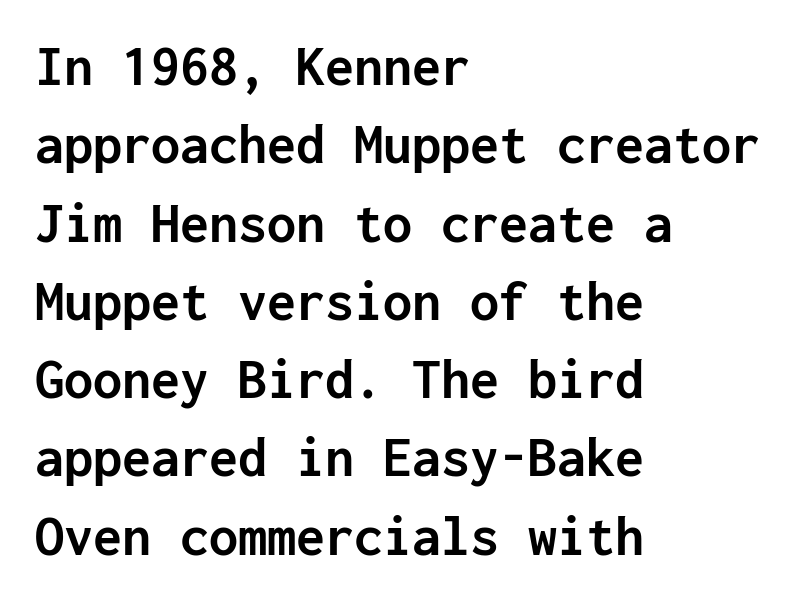
Do the characters align in a grid? Yes, the font is monospaced. Look at the stroke-to-counter ratio: heavy, a bold. In CSS terms this would be text-align: left. The block of text has a typical density, with ordinary space between rows. Nothing sits at the stroke ends, so this counts as sans-serif. The typography opts for an upright posture over an oblique one.
